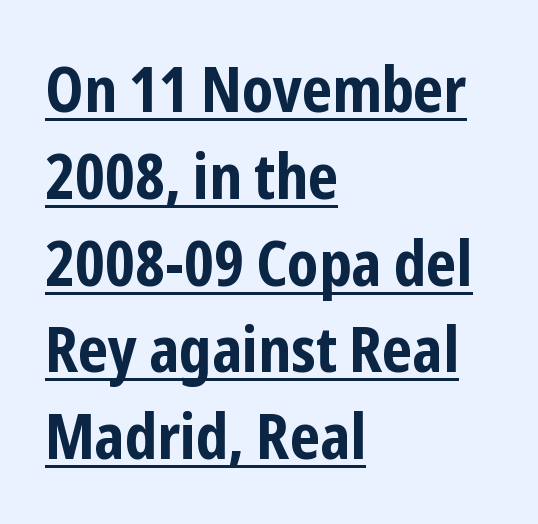
{"serif": "no", "italic": "no", "bold": "yes", "weight": "bold", "width": "condensed", "stroke_contrast": "low", "x_height": "medium", "monospaced": "no", "underline": "yes", "align": "left", "line_spacing": "normal", "line_spacing_ratio": 1.4, "letter_spacing": "normal", "letter_spacing_em": 0.0, "glyph_px": 62}
